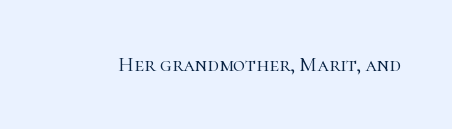
The passage shown is not underscored anywhere. The font's upright variant was chosen for this text. Stems here are at most as thick as an everyday book face. Observe the ordinary spacing: letters are neighbours, not strangers.
